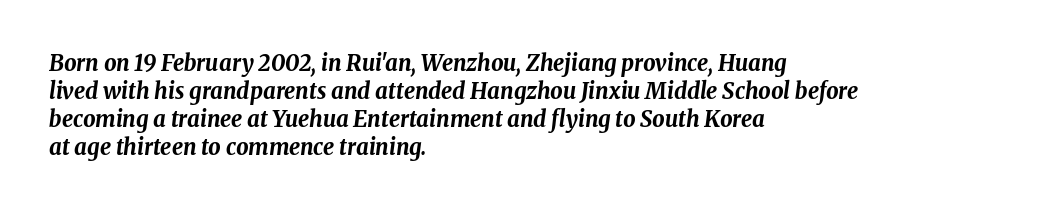
Q: Is the text bold? A: Yes.
Q: Is the text italic (slanted)? A: Yes, it leans right by about 8 degrees.
Q: Is the text underlined? A: No.
Q: How is the paragraph aligned? A: Left-aligned.
Q: Is the spacing between letters normal or unusually wide? A: Normal.
Q: Is the spacing between lines tight, normal or loose? A: Normal.
